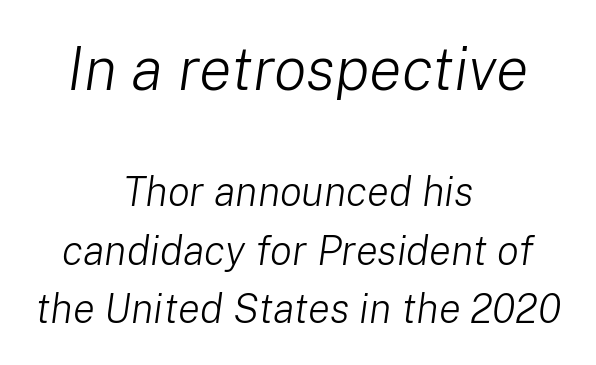
The image shows 61 px light type, italic (leaning right); set centered, normal line spacing (1.42x), normal letter spacing, not underlined; the first (top) block is 1.49x larger; low stroke contrast and a medium x-height.
